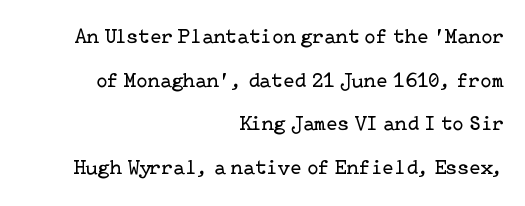
{"italic": "no", "bold": "no", "underline": "no", "align": "right", "line_spacing": "loose", "line_spacing_ratio": 2.08, "letter_spacing": "normal", "letter_spacing_em": 0.0, "glyph_px": 21}
